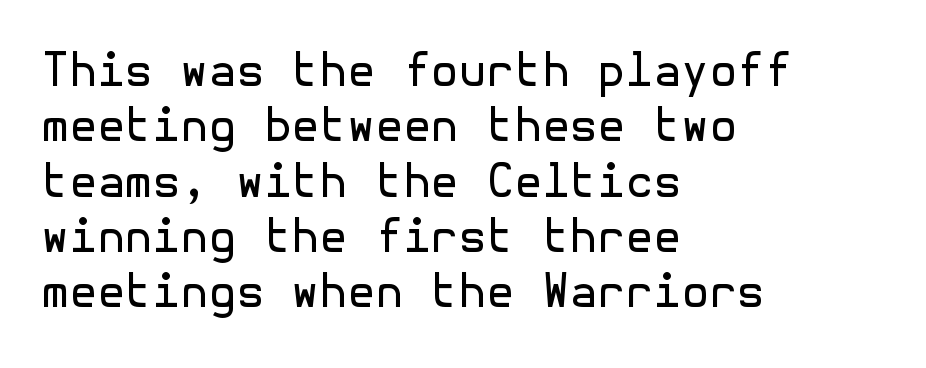
Has an underline been added? It has not. The tracking reads as untouched default to a designer's eye. Summary of weight: not heavy and not bold. Observe the absence of serifs on each vertical stroke in this sample. The setting favours the left margin, as ordinary paragraphs usually do. No italicization has been applied; the sample stays upright.
